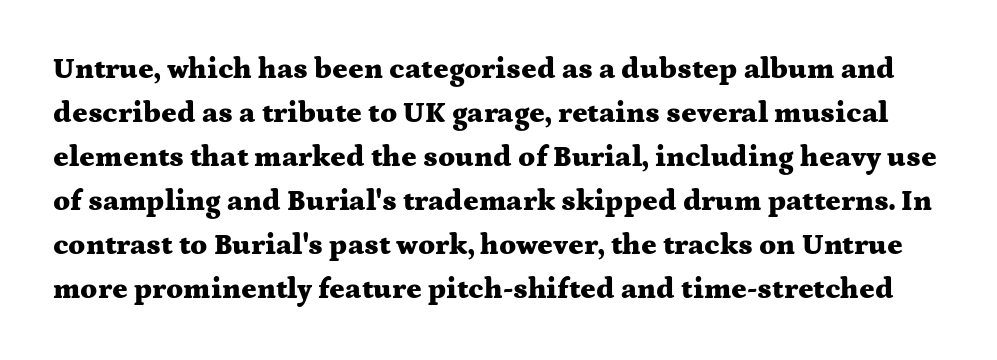
Q: Is the text bold? A: Yes.
Q: Is the text italic (slanted)? A: No, it is upright.
Q: Is the typeface a serif or a sans-serif typeface? A: Serif.
Q: Is the text underlined? A: No.
Q: Is the spacing between letters normal or unusually wide? A: Normal.
Q: Is the spacing between lines tight, normal or loose? A: Normal.
Q: Width (condensed, normal, or wide)? A: Wide.
Q: Stroke contrast? A: Medium.
Q: x-height? A: Medium.
Q: Monospaced? A: No.
